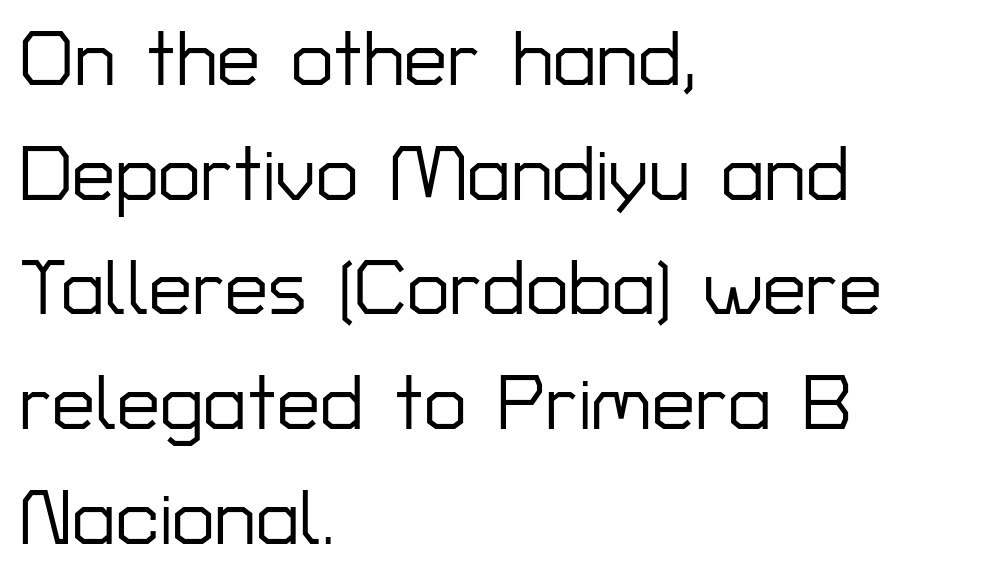
Q: Is the text italic (slanted)? A: No, it is upright.
Q: Is the typeface a serif or a sans-serif typeface? A: Sans-serif.
Q: Is the text underlined? A: No.
Q: How is the paragraph aligned? A: Left-aligned.
Q: Is the spacing between letters normal or unusually wide? A: Normal.
Q: Is the spacing between lines tight, normal or loose? A: Normal.
Q: Width (condensed, normal, or wide)? A: Normal.
Q: Stroke contrast? A: Low.
Q: x-height? A: Medium.
Q: Monospaced? A: No.
